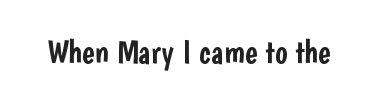
{"serif": "no", "italic": "no", "width": "condensed", "stroke_contrast": "low", "x_height": "medium", "monospaced": "no", "underline": "no", "letter_spacing": "normal", "letter_spacing_em": 0.0, "glyph_px": 33}
